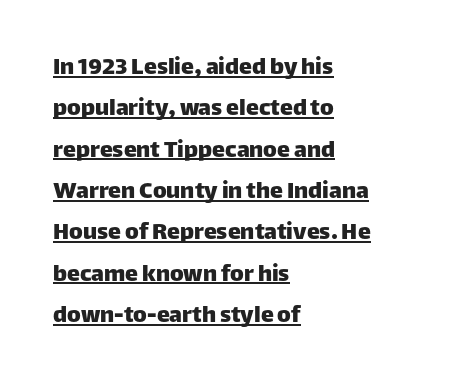
The image shows 26 px text type, upright; set left-aligned, normal line spacing (1.59x), normal letter spacing, underlined.
